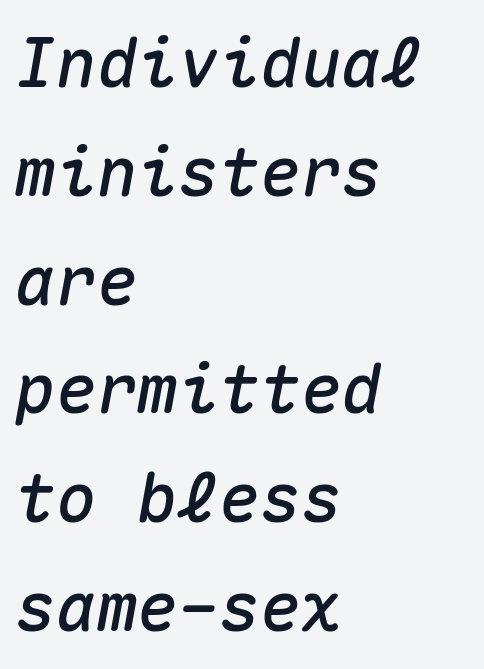
{"italic": "yes", "lean": "right", "slant_degrees": 10, "width": "normal", "stroke_contrast": "medium", "x_height": "medium", "monospaced": "yes", "underline": "no", "align": "left", "line_spacing": "normal", "line_spacing_ratio": 1.6, "letter_spacing": "normal", "letter_spacing_em": 0.0, "glyph_px": 68}
